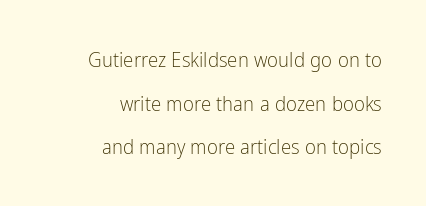
No word sits above an underline. These lines stack with their right ends in a neat column. Every stem runs plumb, perpendicular to the baseline. Caption: standard tracking, unaltered.
